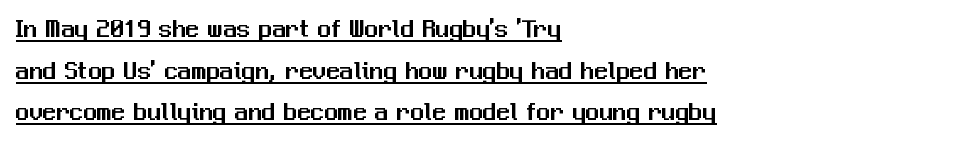
{"italic": "no", "underline": "yes", "align": "left", "line_spacing": "normal", "line_spacing_ratio": 1.54, "letter_spacing": "normal", "letter_spacing_em": 0.0, "glyph_px": 27}
